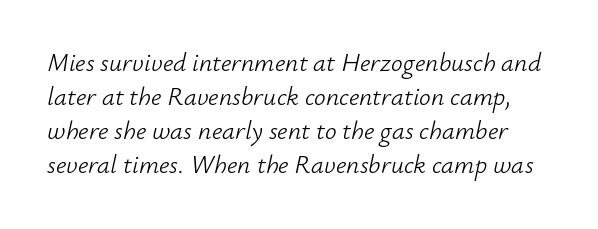
The image shows 26 px text type, italic (leaning right); set normal line spacing (1.31x), normal letter spacing, not underlined.
